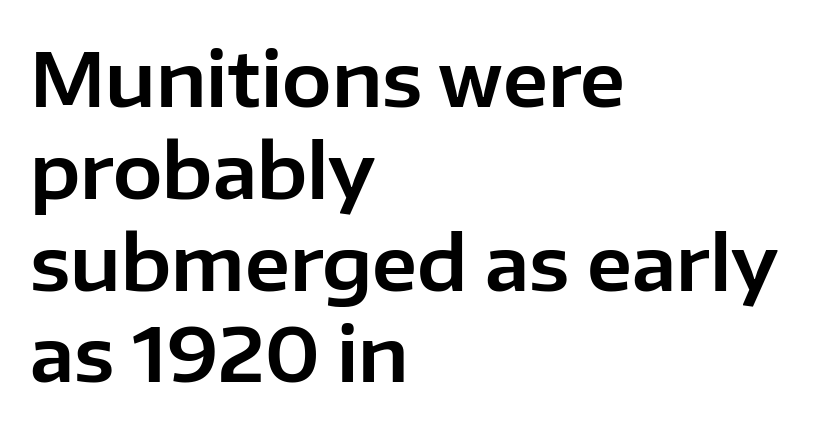
The paragraph shown leans on its left margin. These lines were composed using upright roman letters. What stands out about the letter spacing? Nothing — it is the standard amount. No feet cap the strokes, marking this as sans-serif type. Underline: absent.
